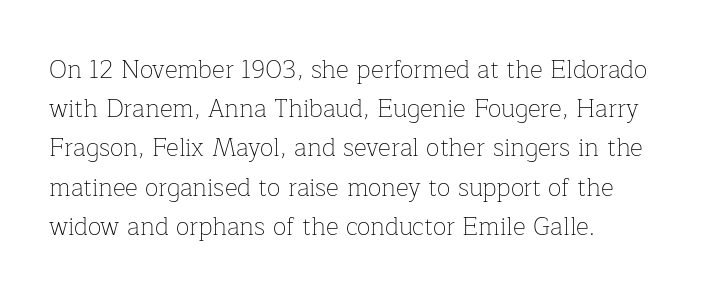
The image shows 25 px text type, upright; set left-aligned, normal line spacing (1.57x), normal letter spacing, not underlined.
